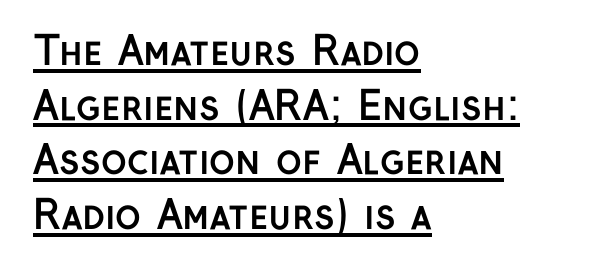
Quick note: not italic, upright. Caption: bold face, heavy strokes. Rows of type keep a routine distance in the vertical direction. Has an underline been added? It has.
